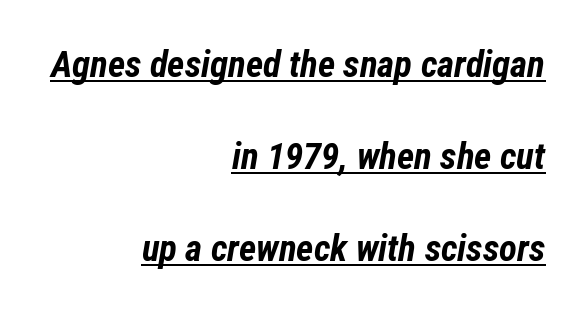
Whoever set this chose breathing room over compactness in the vertical rhythm. Its strokes are broad and dark, the hallmark of bold type. Compared with a flush-left layout, this one pins lines to the opposite, right side. Characters follow at the spacing the type designer built in. Think of a printed novel: that variable character pitch is what you see here. The glyphs look as if they've been sheared to an angle.
